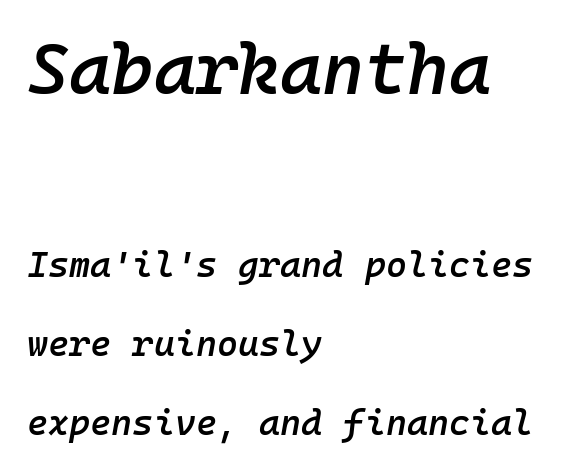
Q: Is the text bold? A: Semi-bold.
Q: Is the text italic (slanted)? A: Yes, it leans right by about 10 degrees.
Q: Is the text underlined? A: No.
Q: How is the paragraph aligned? A: Left-aligned.
Q: Is the spacing between letters normal or unusually wide? A: Normal.
Q: Is the spacing between lines tight, normal or loose? A: Loose.
Q: Which block of text is set in a larger size, the first (top) or the second (bottom)? A: The first (top) one.
Q: Width (condensed, normal, or wide)? A: Normal.
Q: Stroke contrast? A: Low.
Q: x-height? A: Medium.
Q: Monospaced? A: Yes.
